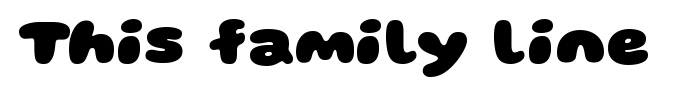
The image shows 67 px heavy, wide sans-serif type; set normal letter spacing, not underlined; low stroke contrast and a large x-height.
